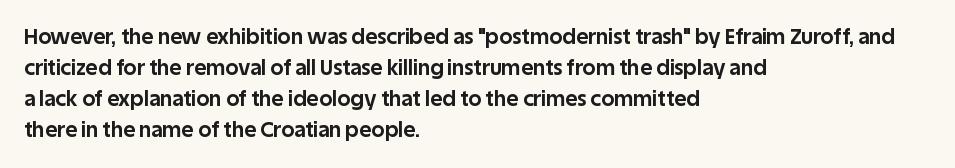
These lines keep a tight, regular rhythm from letter to letter. The typesetting leans heavy: a genuine bold. Line beginnings align vertically; line endings do not. If you drew a line through each stem, it would be perfectly vertical. Letters rest on an invisible, unmarked baseline.
